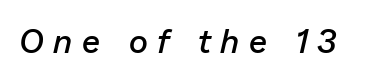
You could only call the tracking loose — the letters float apart. A bit beefed up — I'd call it semibold rather than bold. Proportional: the letters do not fall into vertical columns. There's an unmistakable incline to the writing here. Beneath every word, the page is bare.
